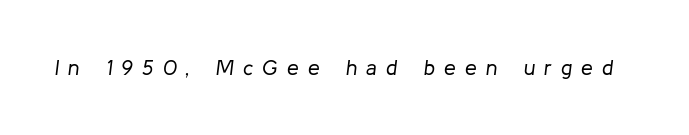
Words appear elongated and porous because spacing is wide. The foot of each line stays bare and open. The face looks like a standard text weight, possibly lighter. Does the lettering tilt? It does — this is italic.
